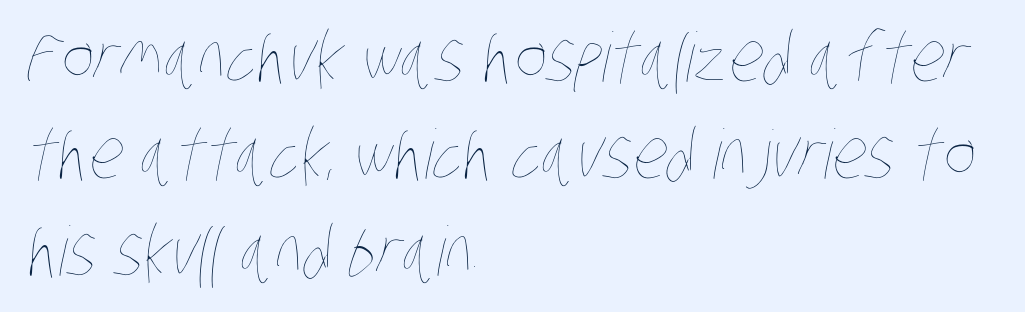
Q: Is the text bold? A: No.
Q: Is the text underlined? A: No.
Q: How is the paragraph aligned? A: Left-aligned.
Q: Is the spacing between letters normal or unusually wide? A: Normal.
Q: Is the spacing between lines tight, normal or loose? A: Normal.
Q: Width (condensed, normal, or wide)? A: Condensed.
Q: Stroke contrast? A: Low.
Q: x-height? A: Large.
Q: Monospaced? A: No.
